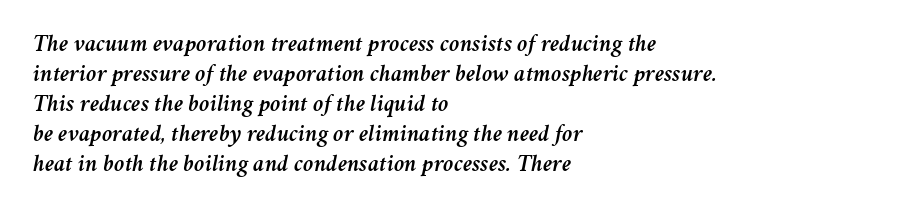
{"italic": "yes", "lean": "right", "slant_degrees": 11, "underline": "no", "align": "left", "line_spacing": "normal", "line_spacing_ratio": 1.25, "letter_spacing": "normal", "letter_spacing_em": 0.0, "glyph_px": 24}
